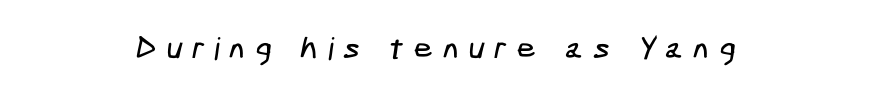
The image shows 31 px condensed sans-serif type; set centered, unusually wide letter spacing (+0.31 em), not underlined; low stroke contrast and a medium x-height.
